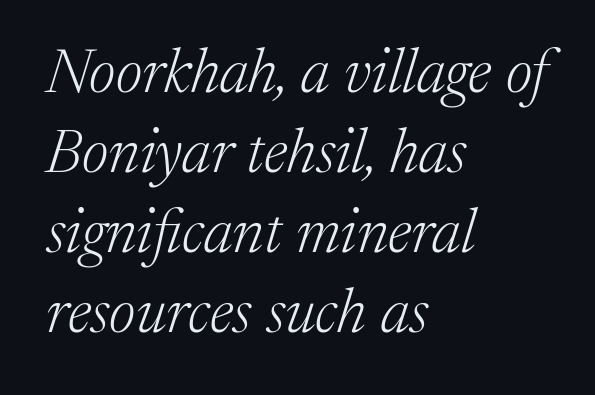
{"serif": "yes", "italic": "yes", "lean": "right", "slant_degrees": 17, "bold": "no", "weight": "light", "width": "normal", "stroke_contrast": "medium", "x_height": "medium", "monospaced": "no", "underline": "no", "align": "left", "line_spacing": "normal", "line_spacing_ratio": 1.29, "letter_spacing": "normal", "letter_spacing_em": 0.0, "glyph_px": 62}
